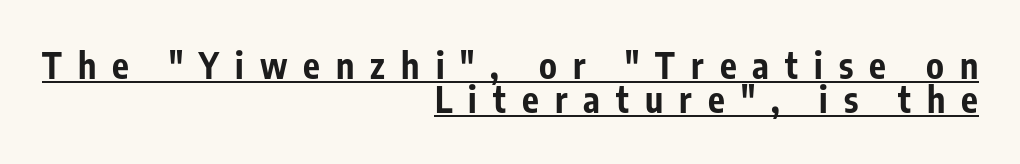
If you drew a ruler down the right edge, every line would touch it. Loose tracking; the words dissolve into strings of separated letters. The rendering uses natural spacing where letterforms have individual widths. The characters display no serif detailing; their extremities are plain.
